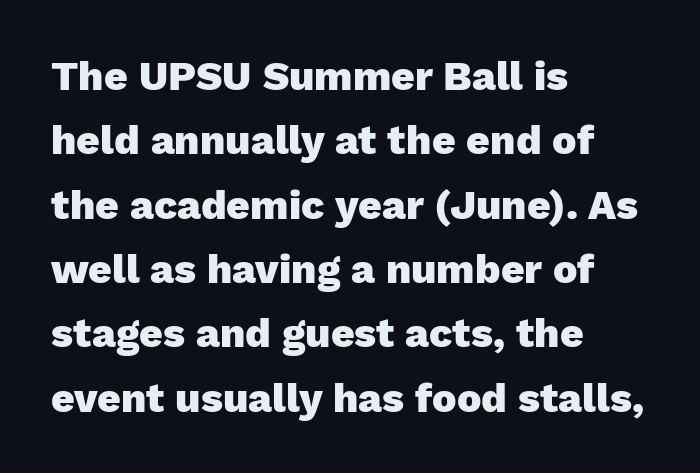
The image shows 41 px heavy sans-serif type, upright; set left-aligned, normal line spacing (1.57x), normal letter spacing, not underlined; low stroke contrast and a medium x-height.
